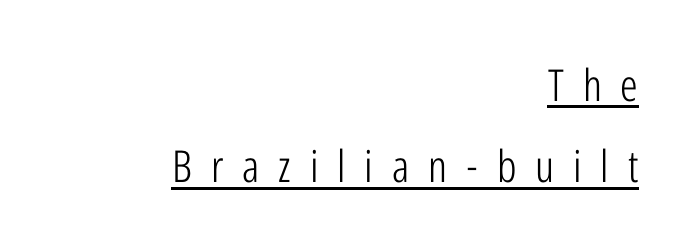
Compared with a flush-left layout, this one pins lines to the opposite, right side. These lines are rendered in a variable-pitch font. Tracking here is generous; glyphs stand well apart from one another. I'd call this a sans setting — the letters go barefoot. The typography opts for an upright posture over an oblique one.
